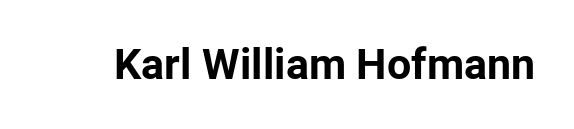
Q: Is the text bold? A: Yes.
Q: Is the text italic (slanted)? A: No, it is upright.
Q: Is the typeface a serif or a sans-serif typeface? A: Sans-serif.
Q: Is the text underlined? A: No.
Q: Is the spacing between letters normal or unusually wide? A: Normal.
Q: Width (condensed, normal, or wide)? A: Normal.
Q: Stroke contrast? A: Low.
Q: x-height? A: Medium.
Q: Monospaced? A: No.
